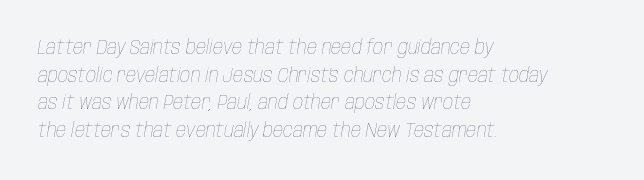
The passage shown leans; its letterforms are oblique. Summary of vertical rhythm: regular, with standard interline spacing. Ink coverage per letter is moderate at most. A clean baseline with only descenders dipping below it.
